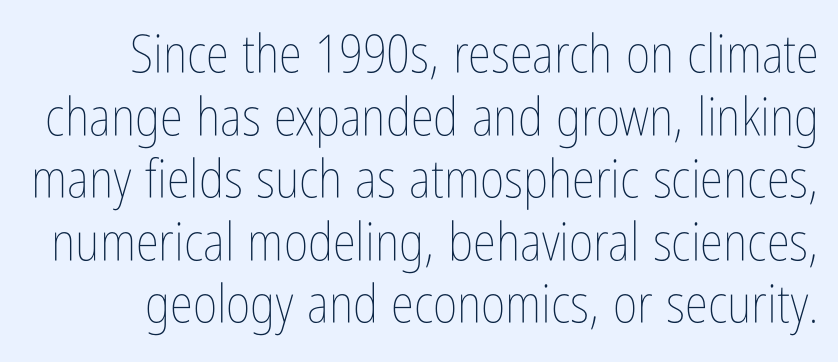
In terms of posture, this sample is upright. Weight: in the light-to-regular range. This sample has the flowing, uneven cadence of proportional lettering. This rendering features lettering with no underline. Is the letter spacing exaggerated? No — it looks like the ordinary default.
